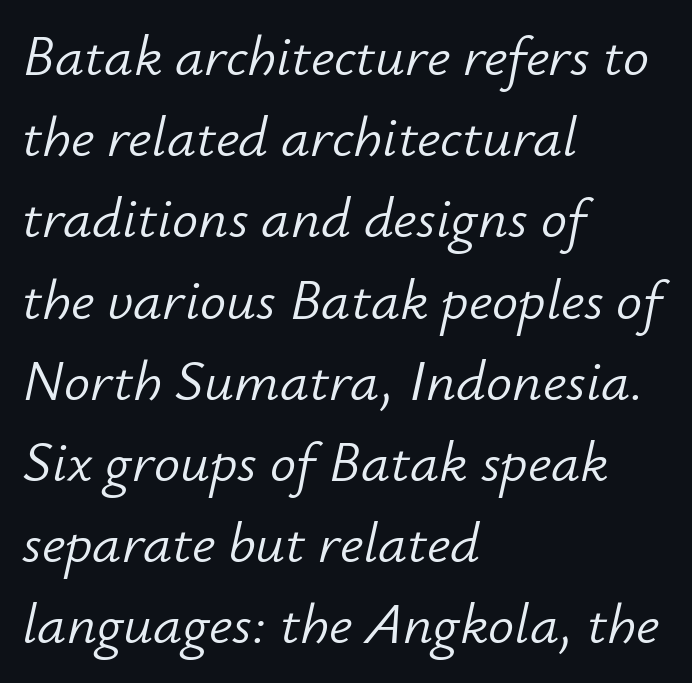
Reading down the column, the eye jumps a familiar distance to each next line. The rag falls on the right side of this text block. Tall strokes in this sample are angled rather than plumb. There is no visible air inserted between adjacent glyphs. Is this a heavy cut? Hardly; it is regular or lighter.
